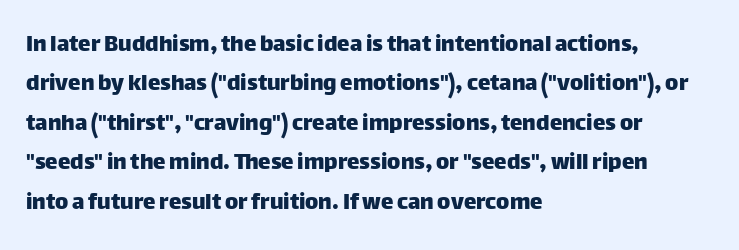
Q: Is the text italic (slanted)? A: No, it is upright.
Q: Is the text underlined? A: No.
Q: How is the paragraph aligned? A: Left-aligned.
Q: Is the spacing between letters normal or unusually wide? A: Normal.
Q: Is the spacing between lines tight, normal or loose? A: Normal.
